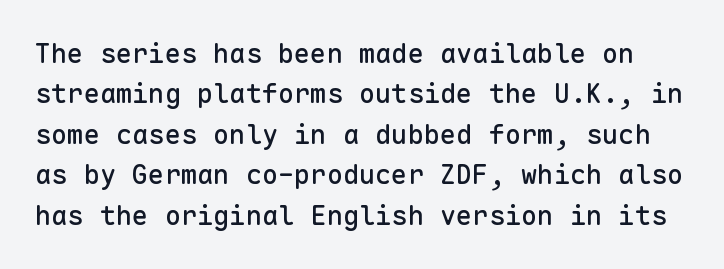
The image shows 27 px text type, upright; set normal line spacing (1.5x), normal letter spacing, not underlined.
